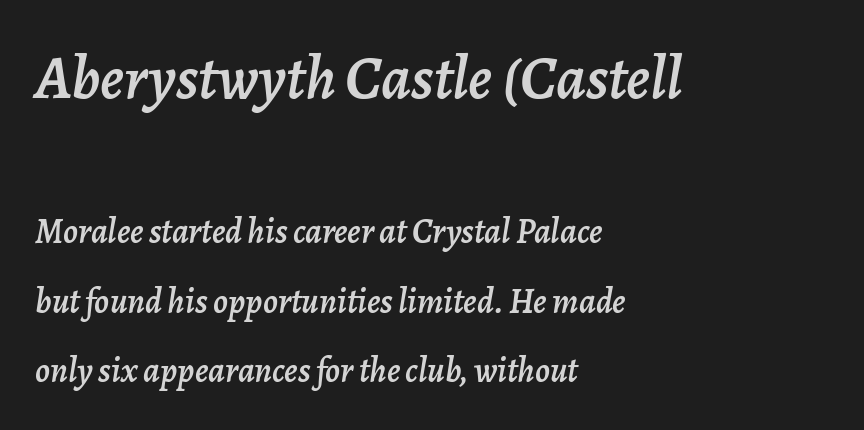
The vertical gap from one line to the next is large. It's the slanting kind of type. The string is rendered with underlining switched off. Larger block? The one above; the one below is distinctly smaller. Each letter keeps its own natural width here, so spacing adapts to shape. Caption: standard tracking, unaltered.
